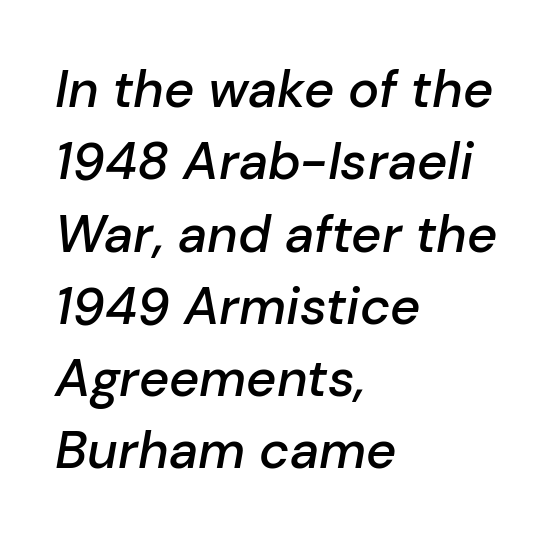
{"italic": "yes", "lean": "right", "slant_degrees": 10, "bold": "semi", "weight": "semibold", "width": "normal", "stroke_contrast": "low", "x_height": "medium", "monospaced": "no", "underline": "no", "align": "left", "line_spacing": "normal", "line_spacing_ratio": 1.39, "letter_spacing": "normal", "letter_spacing_em": 0.0, "glyph_px": 52}
